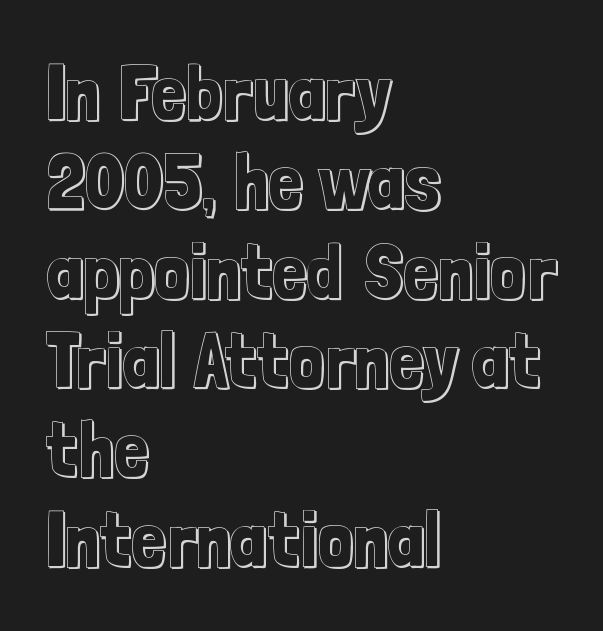
{"italic": "no", "width": "condensed", "x_height": "medium", "monospaced": "no", "underline": "no", "align": "left", "line_spacing_ratio": 1.16, "letter_spacing": "normal", "letter_spacing_em": 0.0, "glyph_px": 77}
